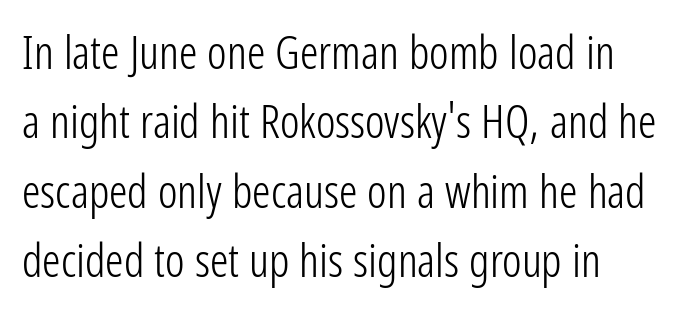
Q: Is the text bold? A: No.
Q: Is the text italic (slanted)? A: No, it is upright.
Q: Is the typeface a serif or a sans-serif typeface? A: Sans-serif.
Q: Is the text underlined? A: No.
Q: How is the paragraph aligned? A: Left-aligned.
Q: Is the spacing between letters normal or unusually wide? A: Normal.
Q: Is the spacing between lines tight, normal or loose? A: Normal.
Q: Width (condensed, normal, or wide)? A: Condensed.
Q: Stroke contrast? A: Low.
Q: x-height? A: Medium.
Q: Monospaced? A: No.
